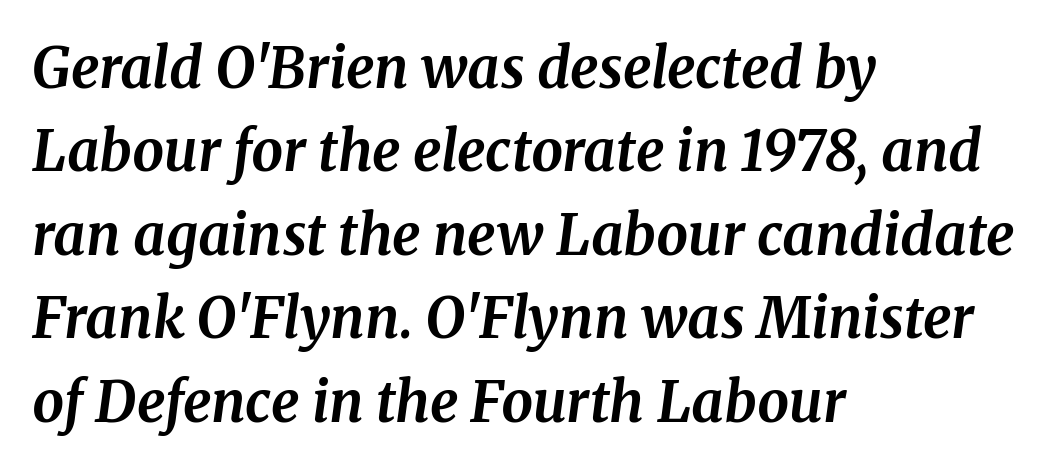
Classification — serif. You can tell it's italic because the verticals aren't actually vertical. Descenders are the only things crossing below the line. Regarding leading, the lines here are spaced in the standard way.
